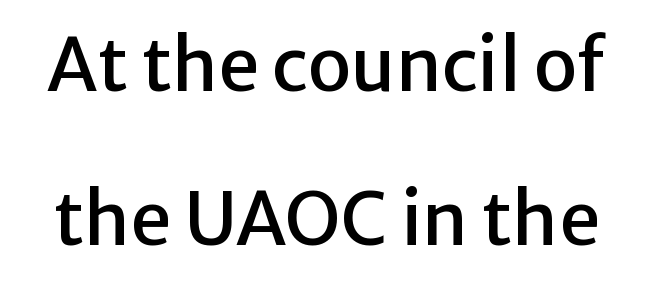
Q: Is the text italic (slanted)? A: No, it is upright.
Q: Is the typeface a serif or a sans-serif typeface? A: Sans-serif.
Q: Is the text underlined? A: No.
Q: Is the spacing between letters normal or unusually wide? A: Normal.
Q: Is the spacing between lines tight, normal or loose? A: Loose.
Q: Width (condensed, normal, or wide)? A: Normal.
Q: Stroke contrast? A: Low.
Q: x-height? A: Medium.
Q: Monospaced? A: No.
